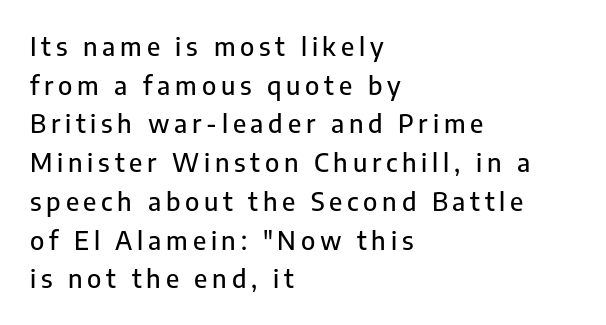
The image shows 25 px text type, upright; set left-aligned, normal line spacing (1.55x), not underlined.
